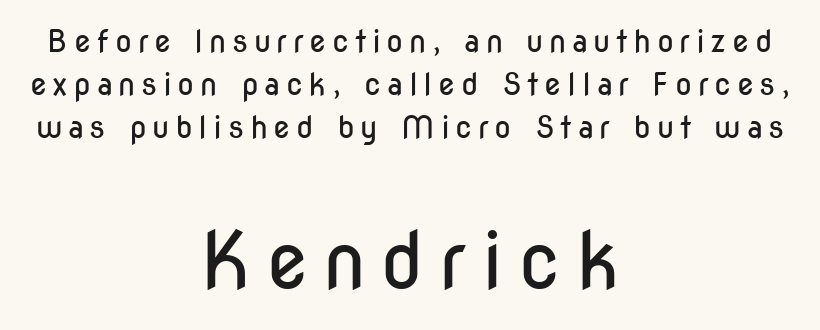
{"serif": "no", "italic": "no", "bold": "no", "weight": "regular", "width": "condensed", "stroke_contrast": "low", "x_height": "medium", "monospaced": "no", "underline": "no", "align": "center", "line_spacing": "normal", "line_spacing_ratio": 1.38, "larger_block": "second", "size_ratio": 2.52, "glyph_px": 78}
